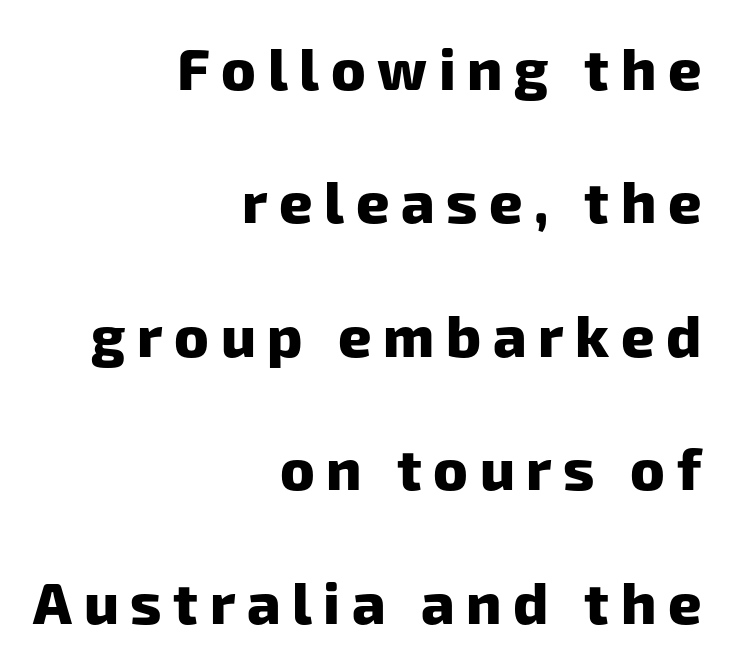
Each row of text sits above clean, open space. Horizontally, the lines are justified to the trailing edge only. The rendering uses natural spacing where letterforms have individual widths. Each new line begins a long way beneath the previous one. This sample uses expanded letter spacing, leaving extra air between glyphs. Font category for this specimen: sans-serif.
